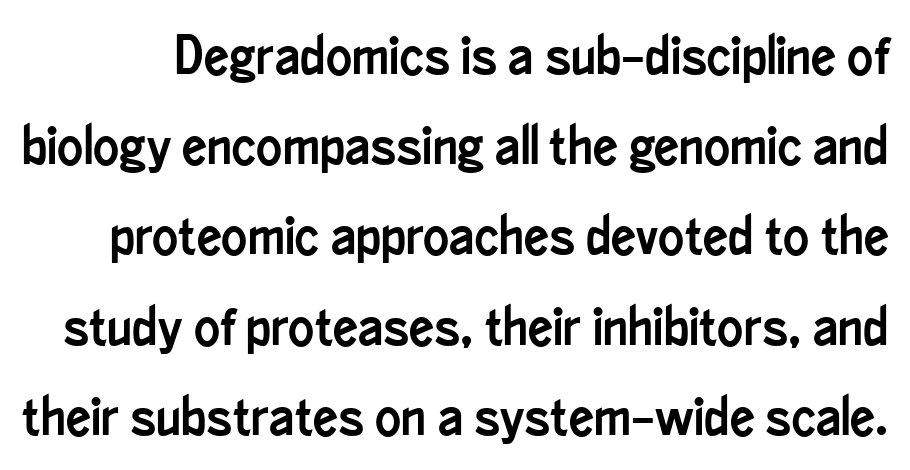
Q: Is the text italic (slanted)? A: No, it is upright.
Q: Is the typeface a serif or a sans-serif typeface? A: Sans-serif.
Q: Is the text underlined? A: No.
Q: Is the spacing between letters normal or unusually wide? A: Normal.
Q: Is the spacing between lines tight, normal or loose? A: Normal.
Q: Width (condensed, normal, or wide)? A: Condensed.
Q: Stroke contrast? A: Low.
Q: x-height? A: Small.
Q: Monospaced? A: No.
